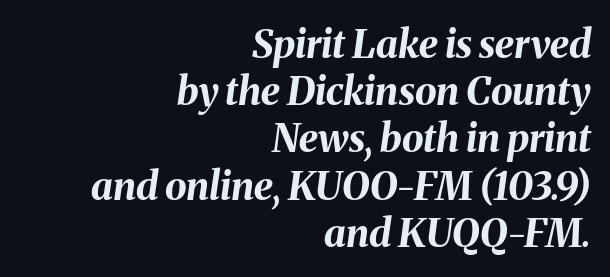
Q: Is the text bold? A: Yes.
Q: Is the text italic (slanted)? A: Yes, it leans right by about 8 degrees.
Q: Is the text underlined? A: No.
Q: How is the paragraph aligned? A: Right-aligned.
Q: Is the spacing between letters normal or unusually wide? A: Normal.
Q: Width (condensed, normal, or wide)? A: Normal.
Q: Stroke contrast? A: Medium.
Q: x-height? A: Medium.
Q: Monospaced? A: No.
